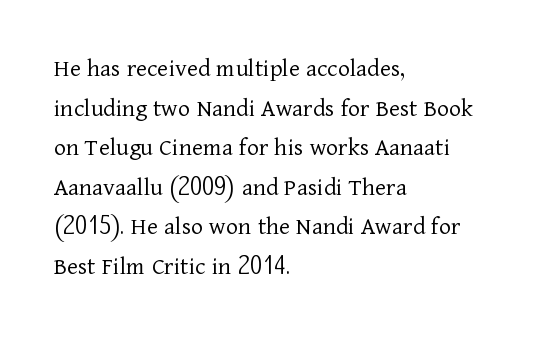
{"italic": "no", "bold": "no", "underline": "no", "align": "left", "line_spacing": "normal", "line_spacing_ratio": 1.52, "letter_spacing": "normal", "letter_spacing_em": 0.0, "glyph_px": 26}
